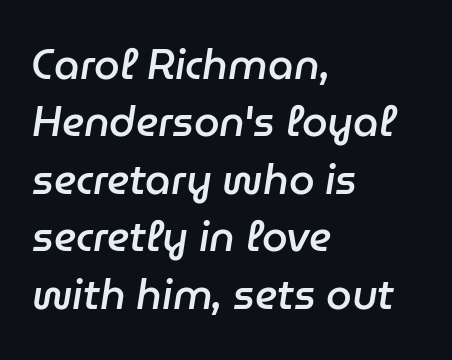
Is the type bold? Partly — it's a semibold, heavier than regular but not fully bold. The specimen omits any rule beneath the text block's lines. Caption: standard tracking, unaltered. Proportional: the letters do not fall into vertical columns. Rows of type keep a routine distance in the vertical direction.
